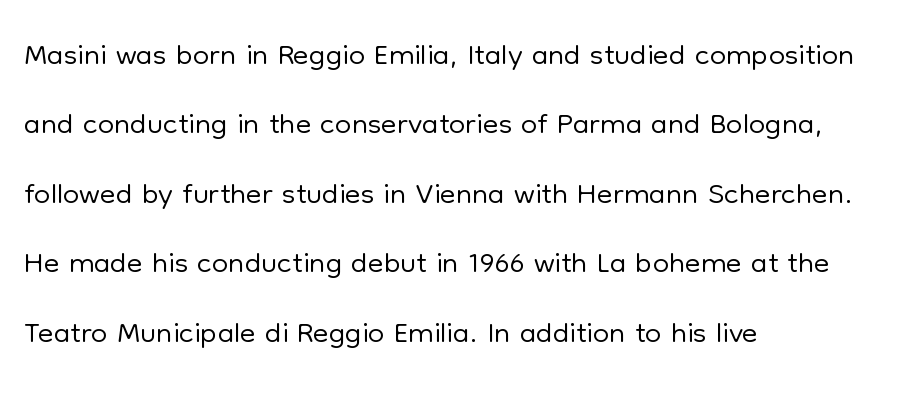
{"serif": "no", "italic": "no", "bold": "no", "weight": "light", "width": "normal", "stroke_contrast": "low", "x_height": "medium", "monospaced": "no", "underline": "no", "align": "left", "line_spacing": "normal", "line_spacing_ratio": 1.51, "letter_spacing": "normal", "letter_spacing_em": 0.0, "glyph_px": 46}
